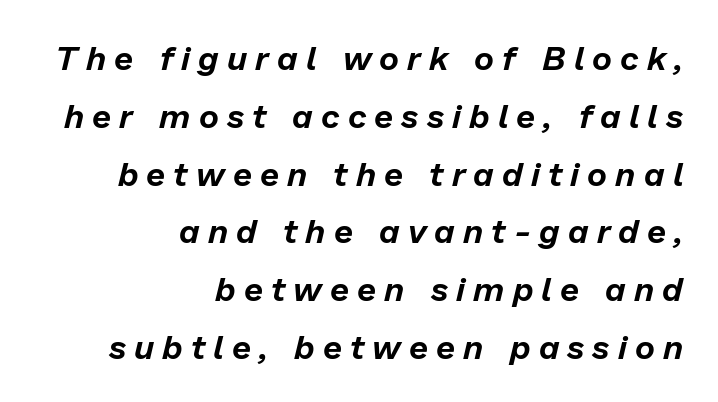
Horizontal alignment here is rightward, an uncommon choice for prose. What's the leading like? Ordinary, nothing unusual. Does extra space separate the letters? Yes, quite a lot of it. The glyphs look as if they've been sheared to an angle. Just letters on the line, the space beneath them empty.
